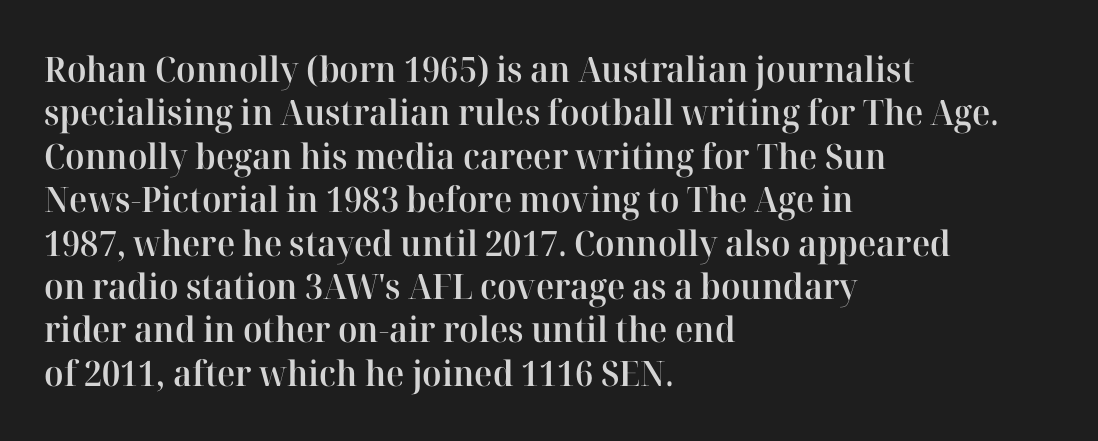
The image shows 35 px semibold serif type, upright; set left-aligned, line spacing 1.24x, normal letter spacing, not underlined; high stroke contrast and a medium x-height.
